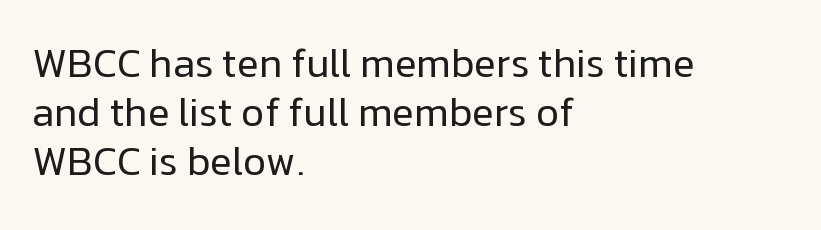
These lines are set flush left with a ragged right edge. Here the designer chose a conventional face with non-uniform glyph widths. Note: no serifs on the glyphs. The typography opts for an upright posture over an oblique one. The typeface has the unassuming heft of standard copy or less. The zone under the glyphs is completely vacant.
